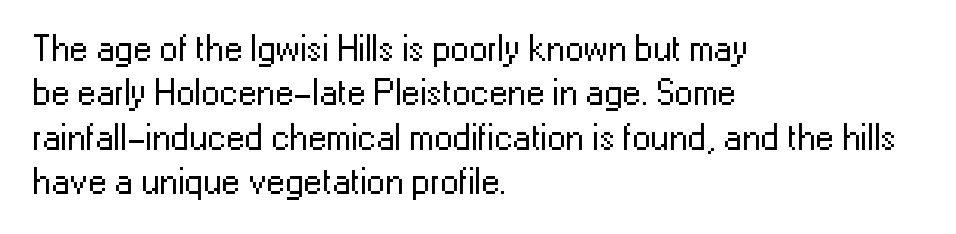
Q: Is the text bold? A: No.
Q: Is the text italic (slanted)? A: No, it is upright.
Q: Is the typeface a serif or a sans-serif typeface? A: Sans-serif.
Q: Is the text underlined? A: No.
Q: How is the paragraph aligned? A: Left-aligned.
Q: Is the spacing between letters normal or unusually wide? A: Normal.
Q: Width (condensed, normal, or wide)? A: Normal.
Q: Stroke contrast? A: Low.
Q: x-height? A: Medium.
Q: Monospaced? A: No.
